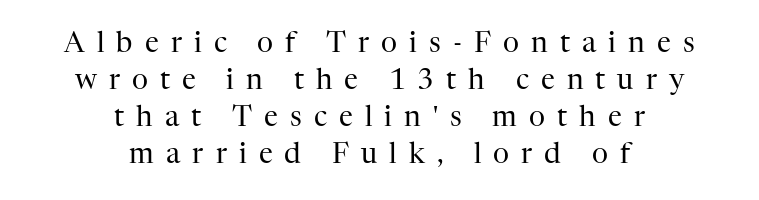
The image shows 28 px regular-weight serif type, upright; set centered, normal line spacing (1.32x), unusually wide letter spacing (+0.43 em), not underlined; high stroke contrast and a medium x-height.
